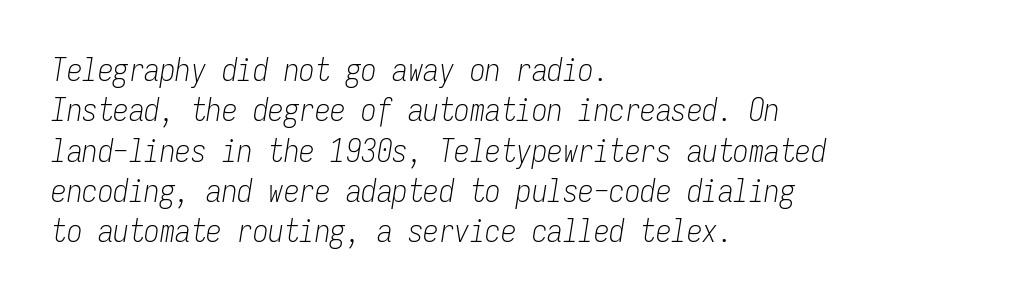
Q: Is the text bold? A: No.
Q: Is the text italic (slanted)? A: Yes, it leans right by about 9 degrees.
Q: Is the text underlined? A: No.
Q: How is the paragraph aligned? A: Left-aligned.
Q: Is the spacing between letters normal or unusually wide? A: Normal.
Q: Is the spacing between lines tight, normal or loose? A: Normal.
Q: Width (condensed, normal, or wide)? A: Condensed.
Q: Stroke contrast? A: Low.
Q: x-height? A: Medium.
Q: Monospaced? A: Yes.
